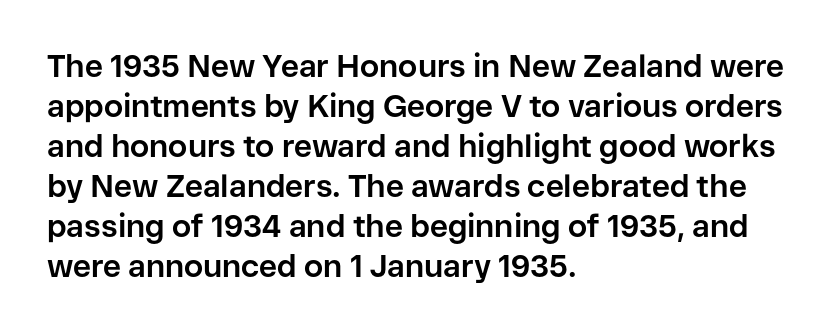
On the weight axis this lands at bold, roughly 700. What's the leading like? Ordinary, nothing unusual. Nope, no serifs anywhere on these letters. Casual observation: everything's shoved over to the left. Note the varied advance widths — an 'i' is clearly narrower than an 'm'. Clear beneath every line of the passage.
